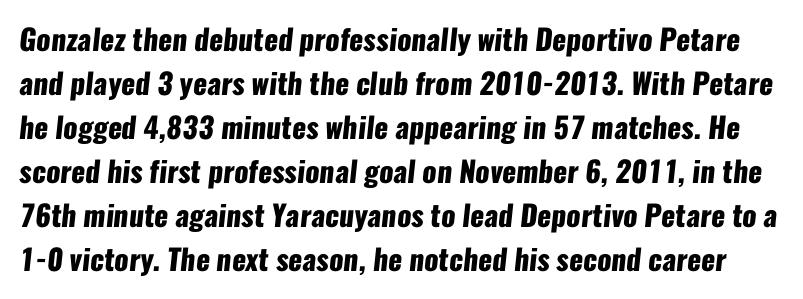
The image shows 29 px heavy, condensed sans-serif type; set normal line spacing (1.52x), normal letter spacing, not underlined; low stroke contrast and a medium x-height.
